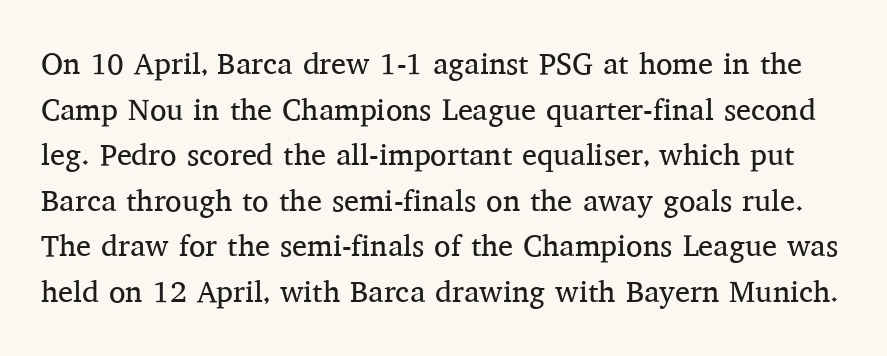
{"serif": "yes", "italic": "no", "bold": "no", "weight": "regular", "width": "normal", "stroke_contrast": "medium", "x_height": "medium", "monospaced": "no", "underline": "no", "line_spacing": "normal", "line_spacing_ratio": 1.52, "letter_spacing": "normal", "letter_spacing_em": 0.0, "glyph_px": 30}
